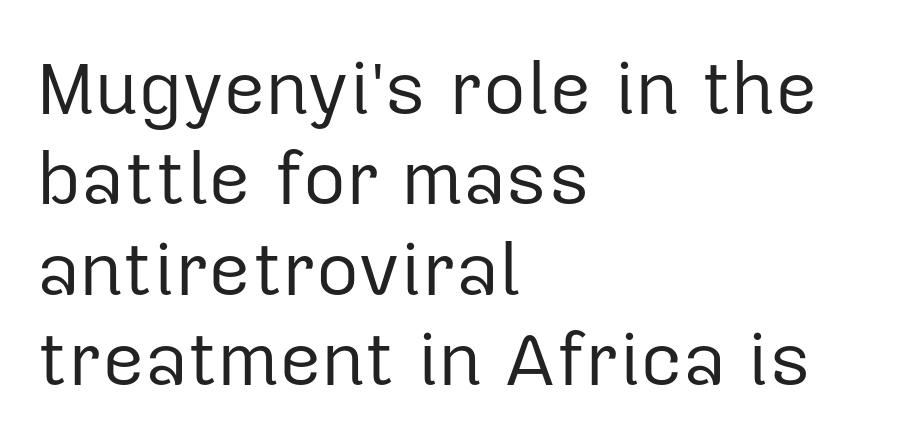
Do the characters align in a grid? No, the font is proportional. No extra ink here — the face is not bold. Descenders are the only things crossing below the line. Compared with typical body copy, the letter spacing here is the same. Teacher's note: observe the even left margin — that is flush-left alignment. This is sans-serif lettering, the kind often seen on screens and signage.
